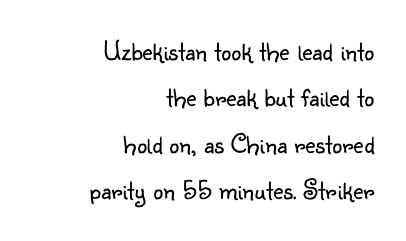
Q: Is the text bold? A: No.
Q: Is the text italic (slanted)? A: No, it is upright.
Q: Is the typeface a serif or a sans-serif typeface? A: Sans-serif.
Q: Is the text underlined? A: No.
Q: How is the paragraph aligned? A: Right-aligned.
Q: Is the spacing between letters normal or unusually wide? A: Normal.
Q: Is the spacing between lines tight, normal or loose? A: Normal.
Q: Width (condensed, normal, or wide)? A: Normal.
Q: Stroke contrast? A: Low.
Q: x-height? A: Small.
Q: Monospaced? A: No.
